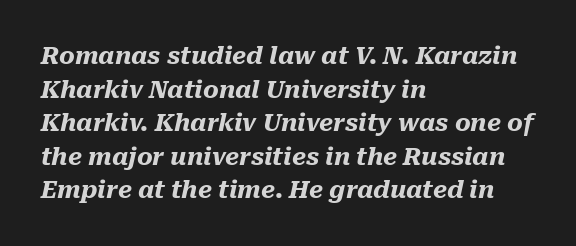
{"italic": "yes", "lean": "right", "slant_degrees": 10, "bold": "yes", "underline": "no", "align": "left", "line_spacing": "normal", "line_spacing_ratio": 1.4, "letter_spacing": "normal", "letter_spacing_em": 0.0, "glyph_px": 24}
